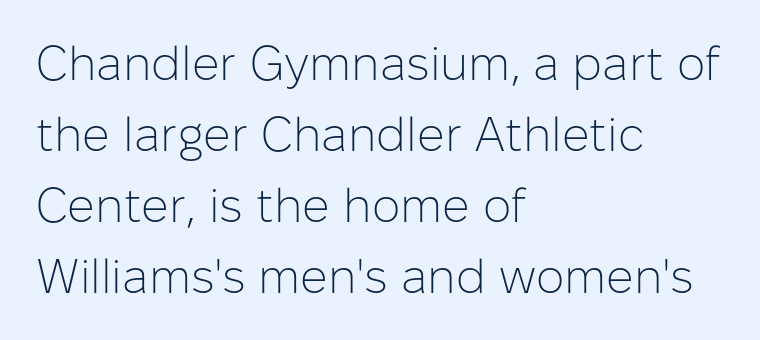
These lines are composed in type without serifs. Character widths vary here, with narrow letters taking less room than wide ones. A bare baseline throughout the passage. No heavy texture on the line: the type isn't bold.
